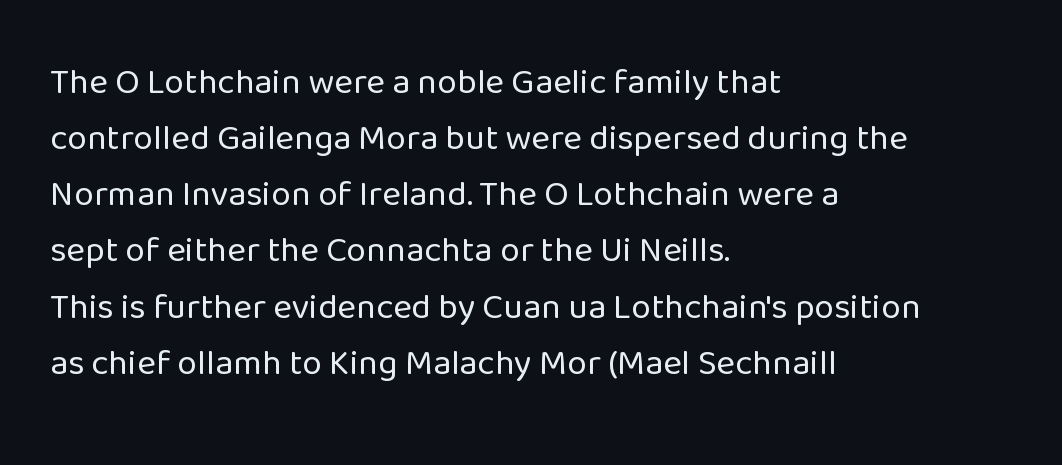
The passage shown is typed in a proportional face where columns would drift. The face used here is a sans, in the tradition of grotesques and geometrics. Each line starts at the same left margin while the right side varies. Ascenders rise straight up at ninety degrees.
